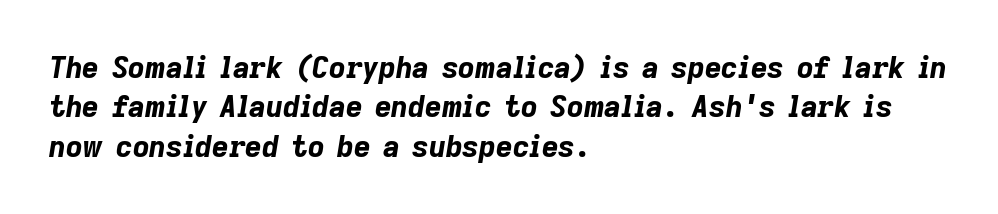
The image shows 29 px bold type, italic (leaning right); set left-aligned, normal line spacing (1.36x), normal letter spacing, not underlined; low stroke contrast and a medium x-height.
